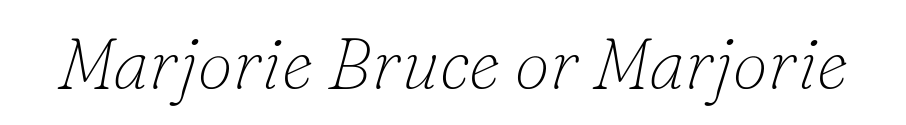
The image shows 71 px thin serif type, italic (leaning right); set normal letter spacing, not underlined; low stroke contrast and a small x-height.
